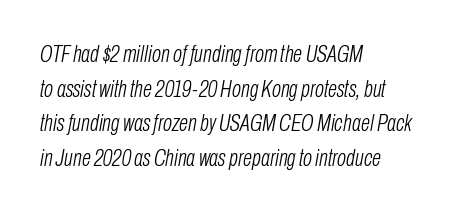
{"italic": "yes", "lean": "right", "slant_degrees": 10, "bold": "no", "underline": "no", "align": "left", "line_spacing": "normal", "line_spacing_ratio": 1.44, "letter_spacing": "normal", "letter_spacing_em": 0.0, "glyph_px": 24}
